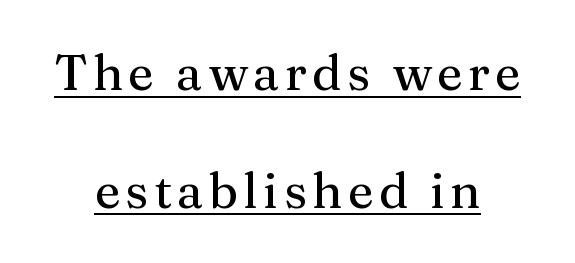
Caption: multi-line text, centered on the measure. Think of a printed novel: that variable character pitch is what you see here. Whoever set this chose breathing room over compactness in the vertical rhythm. This is roman type, the default non-slanted kind.
